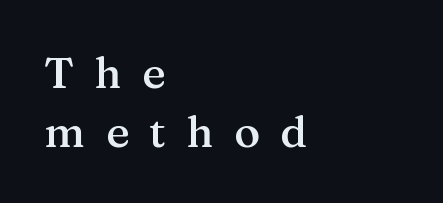
Students, note that the glyphs here are deliberately spaced far apart. Is there any slant? The stems are plumb. This sample keeps an unexceptional amount of space between lines. This sample has the flowing, uneven cadence of proportional lettering. The strokes are fattened partway — semibold, not bold.
